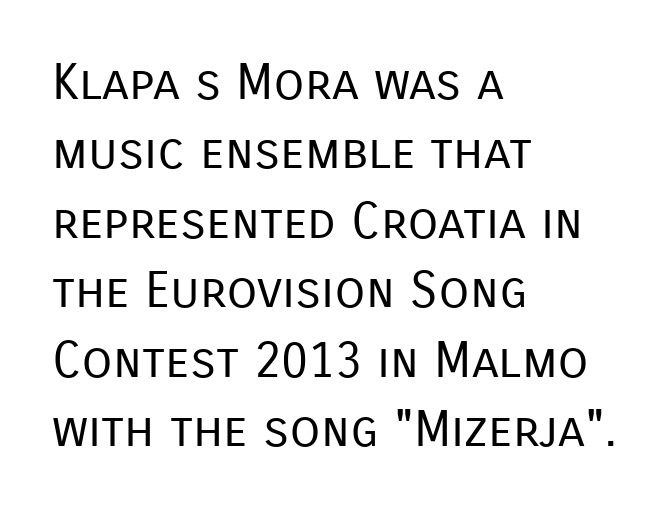
Interline gaps are of average width in this sample. Does the copy run flush right? No — it runs flush left. Think of a printed novel: that variable character pitch is what you see here. Does extra space separate the letters? No, they use regular spacing. Designer's note — italics off, roman on. The string is rendered with underlining switched off.
